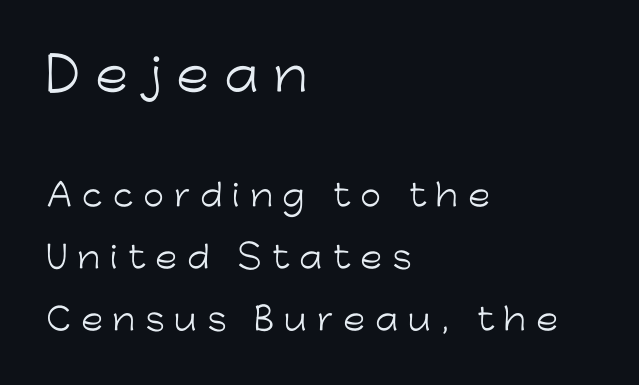
The image shows 45 px light sans-serif type, upright; set left-aligned, loose line spacing (2.08x), unusually wide letter spacing (+0.33 em), not underlined; the first (top) block is 1.5x larger; low stroke contrast and a medium x-height.
